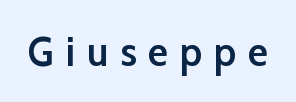
{"serif": "no", "italic": "no", "bold": "semi", "weight": "semibold", "width": "normal", "stroke_contrast": "low", "x_height": "medium", "monospaced": "no", "underline": "no", "letter_spacing": "wide", "letter_spacing_em": 0.28, "glyph_px": 42}
